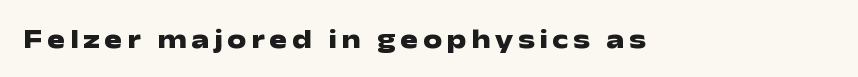
The lettering holds an erect, upright posture throughout. Check the space under the baseline: it is left empty. Does the weight exceed regular? Yes, all the way to bold.
